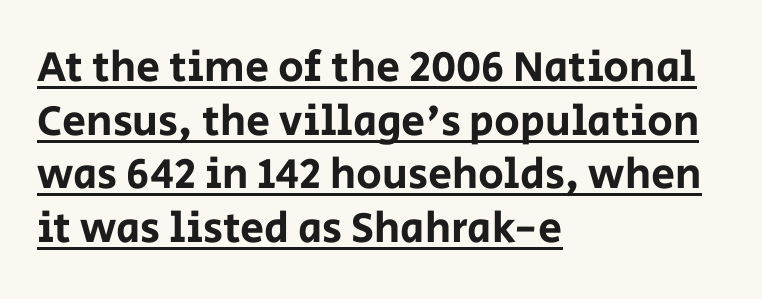
Quick note: not italic, upright. Character widths vary here, with narrow letters taking less room than wide ones. Does the copy run flush right? No — it runs flush left. Words appear dense and cohesive because spacing is normal. Students, observe the line beneath the letters — that is underlining.
